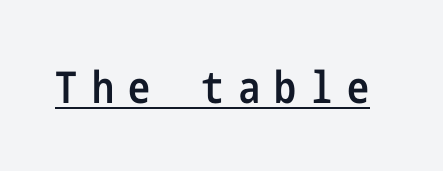
{"serif": "no", "italic": "no", "bold": "semi", "weight": "semibold", "width": "condensed", "stroke_contrast": "low", "x_height": "medium", "underline": "yes", "letter_spacing": "wide", "letter_spacing_em": 0.33, "glyph_px": 44}
